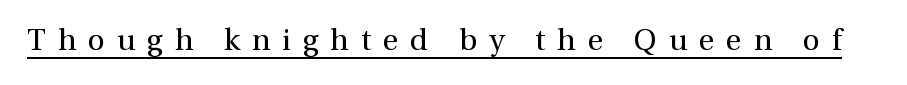
Spacing verdict: proportional, widths tailored to each character. These lines have a slow, spaced-out rhythm from letter to letter. The font is comparable to plain body text, perhaps lighter. Does the lettering tilt? It doesn't — this is upright. Notice how a bar underscores the lettering throughout.
